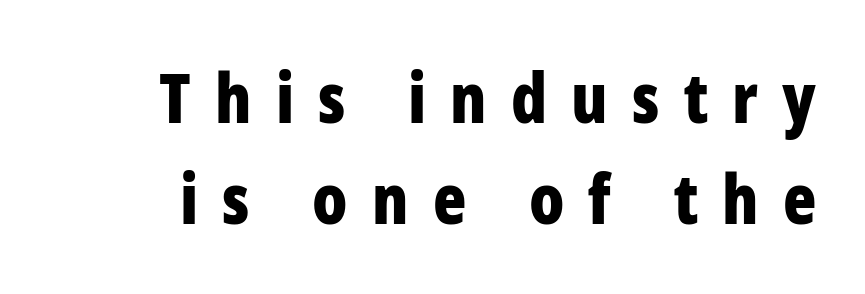
{"serif": "no", "italic": "no", "bold": "yes", "weight": "bold", "width": "condensed", "stroke_contrast": "low", "x_height": "medium", "monospaced": "no", "underline": "no", "line_spacing": "normal", "line_spacing_ratio": 1.46, "letter_spacing": "wide", "letter_spacing_em": 0.35, "glyph_px": 69}
